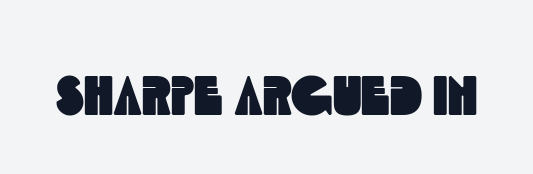
Here the designer chose a conventional face with non-uniform glyph widths. The string is rendered with underlining switched off. This is sans-serif lettering, the kind often seen on screens and signage. What stands out about the letter spacing? Nothing — it is the standard amount.
